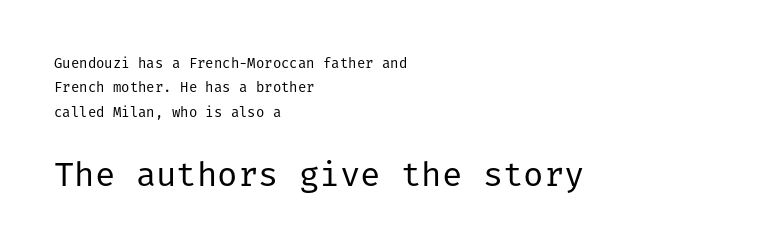
Q: Is the text bold? A: No.
Q: Is the text italic (slanted)? A: No, it is upright.
Q: Is the typeface a serif or a sans-serif typeface? A: Sans-serif.
Q: Is the text underlined? A: No.
Q: How is the paragraph aligned? A: Left-aligned.
Q: Is the spacing between letters normal or unusually wide? A: Normal.
Q: Which block of text is set in a larger size, the first (top) or the second (bottom)? A: The second (bottom) one.
Q: Width (condensed, normal, or wide)? A: Normal.
Q: Stroke contrast? A: Low.
Q: x-height? A: Medium.
